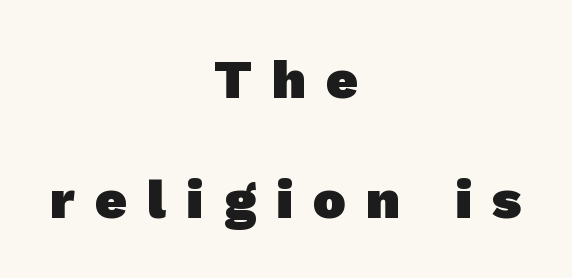
Q: Is the text bold? A: Yes.
Q: Is the typeface a serif or a sans-serif typeface? A: Sans-serif.
Q: Is the text underlined? A: No.
Q: How is the paragraph aligned? A: Centered.
Q: Is the spacing between letters normal or unusually wide? A: Unusually wide.
Q: Is the spacing between lines tight, normal or loose? A: Loose.
Q: Width (condensed, normal, or wide)? A: Normal.
Q: Stroke contrast? A: Low.
Q: x-height? A: Medium.
Q: Monospaced? A: No.
